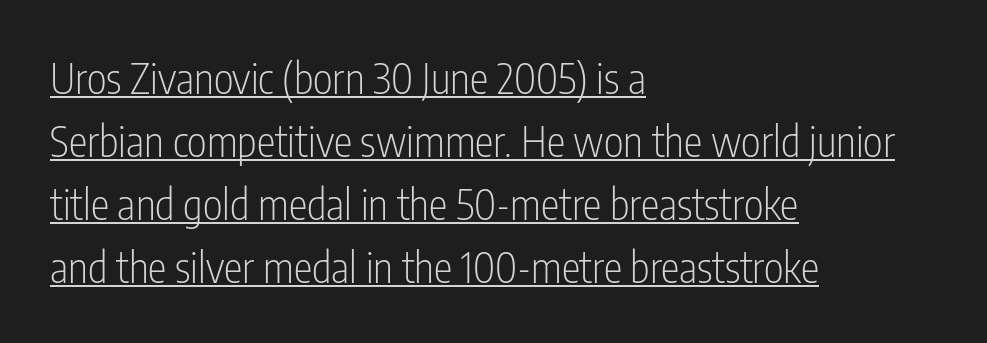
{"serif": "no", "italic": "no", "bold": "no", "weight": "light", "width": "condensed", "stroke_contrast": "low", "x_height": "medium", "monospaced": "no", "underline": "yes", "align": "left", "line_spacing": "normal", "line_spacing_ratio": 1.5, "letter_spacing": "normal", "letter_spacing_em": 0.0, "glyph_px": 42}
